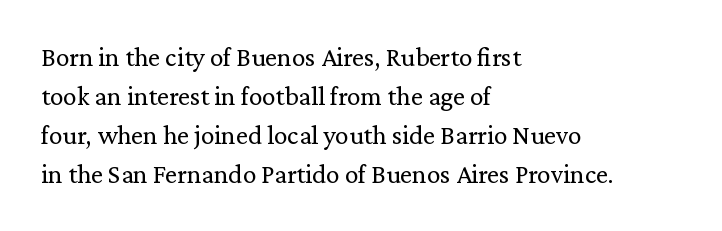
The image shows 27 px text type, upright; set left-aligned, normal line spacing (1.45x), normal letter spacing, not underlined.
